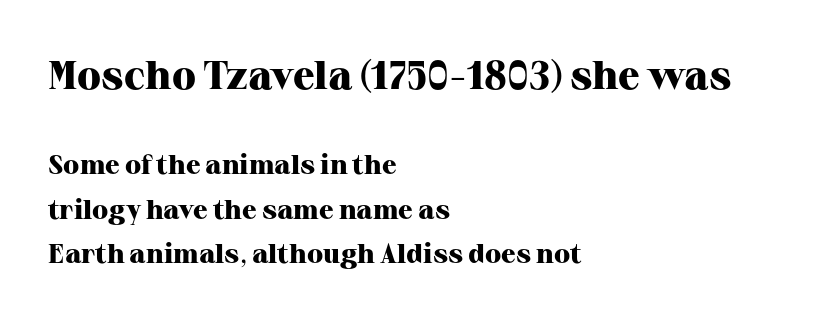
In CSS terms this would be text-align: left. Is the lower block the larger one? No — the upper block carries the bigger type. Spacing verdict: proportional, widths tailored to each character. Clear beneath every line of the passage. This is serif lettering, the kind often seen in printed books. The passage shown has conventional tracking throughout.
